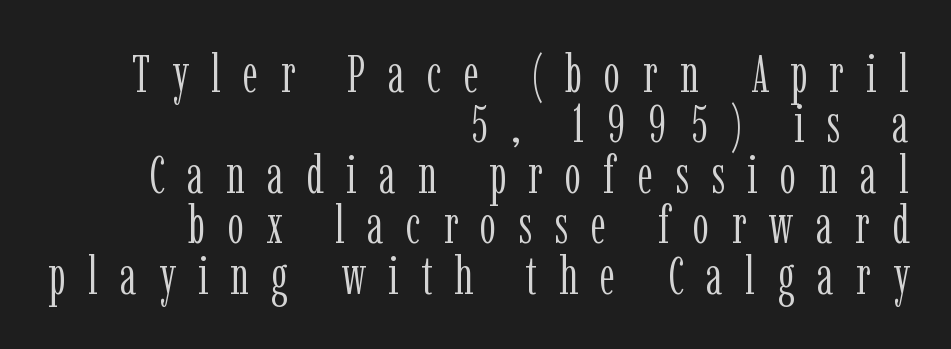
{"serif": "yes", "italic": "no", "bold": "no", "weight": "light", "width": "condensed", "stroke_contrast": "low", "x_height": "medium", "monospaced": "no", "underline": "no", "align": "right", "line_spacing": "tight", "line_spacing_ratio": 0.97, "letter_spacing": "wide", "letter_spacing_em": 0.43, "glyph_px": 52}
